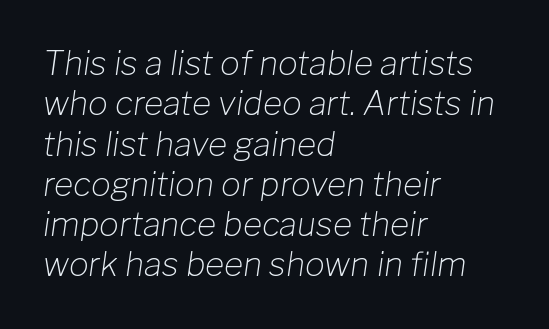
{"italic": "yes", "lean": "right", "slant_degrees": 8, "bold": "no", "weight": "light", "width": "normal", "stroke_contrast": "low", "x_height": "medium", "monospaced": "no", "underline": "no", "align": "left", "line_spacing_ratio": 1.22, "letter_spacing": "normal", "letter_spacing_em": 0.0, "glyph_px": 33}
